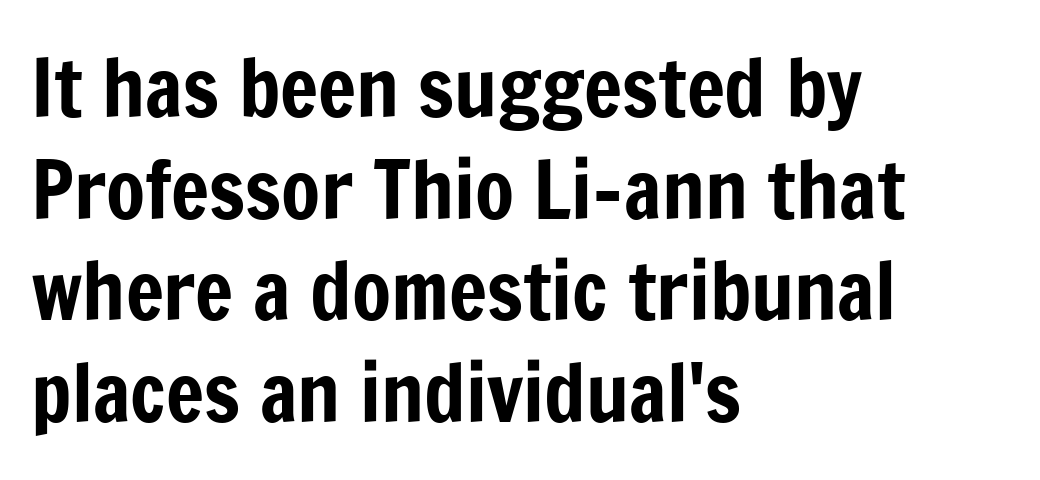
Q: Is the text italic (slanted)? A: No, it is upright.
Q: Is the typeface a serif or a sans-serif typeface? A: Sans-serif.
Q: Is the text underlined? A: No.
Q: How is the paragraph aligned? A: Left-aligned.
Q: Is the spacing between letters normal or unusually wide? A: Normal.
Q: Is the spacing between lines tight, normal or loose? A: Normal.
Q: Width (condensed, normal, or wide)? A: Condensed.
Q: Stroke contrast? A: Low.
Q: x-height? A: Medium.
Q: Monospaced? A: No.
